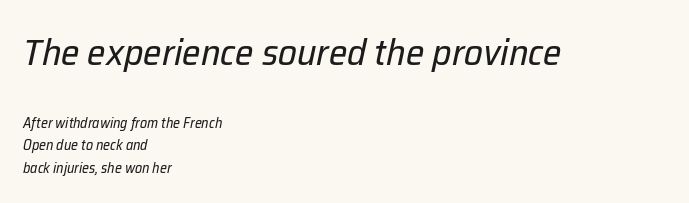
{"italic": "yes", "lean": "right", "slant_degrees": 12, "bold": "no", "weight": "regular", "width": "normal", "stroke_contrast": "low", "x_height": "medium", "monospaced": "no", "underline": "no", "align": "left", "line_spacing": "normal", "line_spacing_ratio": 1.6, "letter_spacing": "normal", "letter_spacing_em": 0.0, "larger_block": "first", "size_ratio": 2.64, "glyph_px": 37}
